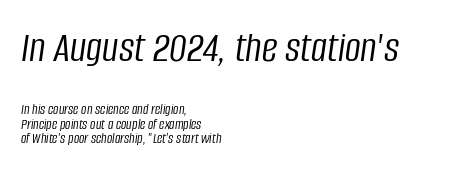
Q: Is the text bold? A: No.
Q: Is the text italic (slanted)? A: Yes, it leans right by about 8 degrees.
Q: Is the text underlined? A: No.
Q: How is the paragraph aligned? A: Left-aligned.
Q: Is the spacing between letters normal or unusually wide? A: Normal.
Q: Is the spacing between lines tight, normal or loose? A: Tight.
Q: Which block of text is set in a larger size, the first (top) or the second (bottom)? A: The first (top) one.
Q: Width (condensed, normal, or wide)? A: Condensed.
Q: Stroke contrast? A: Low.
Q: x-height? A: Large.
Q: Monospaced? A: No.
